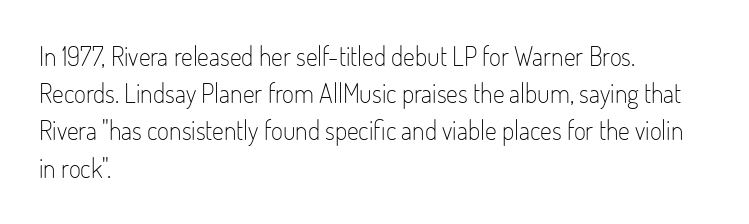
{"italic": "no", "bold": "no", "underline": "no", "align": "left", "line_spacing": "normal", "line_spacing_ratio": 1.43, "letter_spacing": "normal", "letter_spacing_em": 0.0, "glyph_px": 26}
